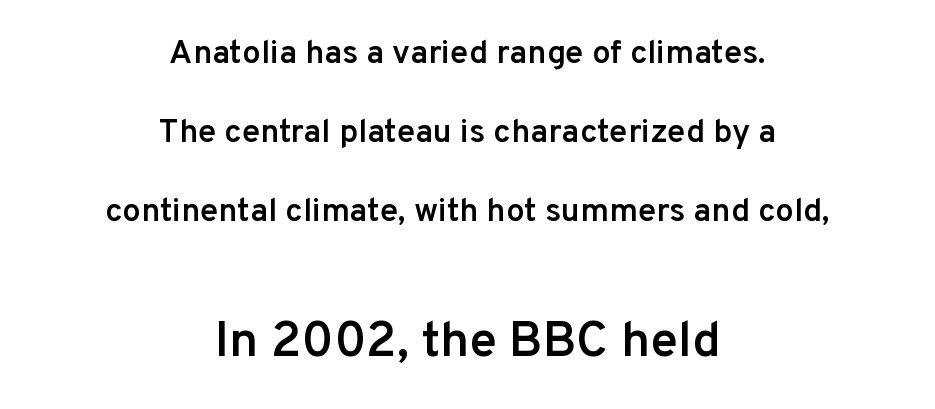
{"serif": "no", "italic": "no", "bold": "semi", "weight": "semibold", "width": "normal", "stroke_contrast": "low", "x_height": "medium", "monospaced": "no", "underline": "no", "align": "center", "line_spacing": "loose", "line_spacing_ratio": 2.4, "letter_spacing": "normal", "letter_spacing_em": 0.0, "larger_block": "second", "size_ratio": 1.52, "glyph_px": 50}
